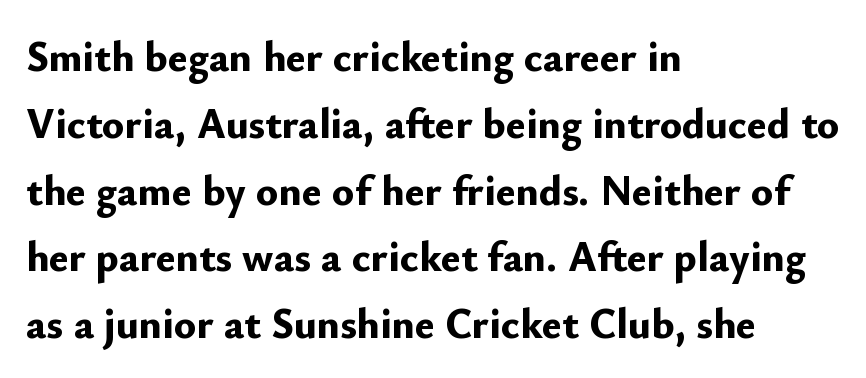
{"serif": "no", "italic": "no", "bold": "yes", "weight": "bold", "width": "normal", "stroke_contrast": "low", "x_height": "small", "monospaced": "no", "underline": "no", "align": "left", "line_spacing": "normal", "line_spacing_ratio": 1.59, "letter_spacing": "normal", "letter_spacing_em": 0.0, "glyph_px": 42}
